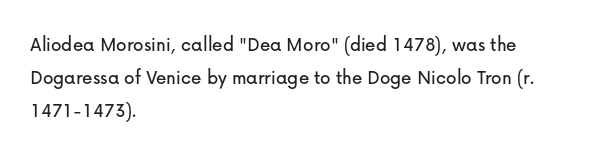
The image shows 21 px text type, upright; set left-aligned, normal line spacing (1.58x), normal letter spacing, not underlined.
